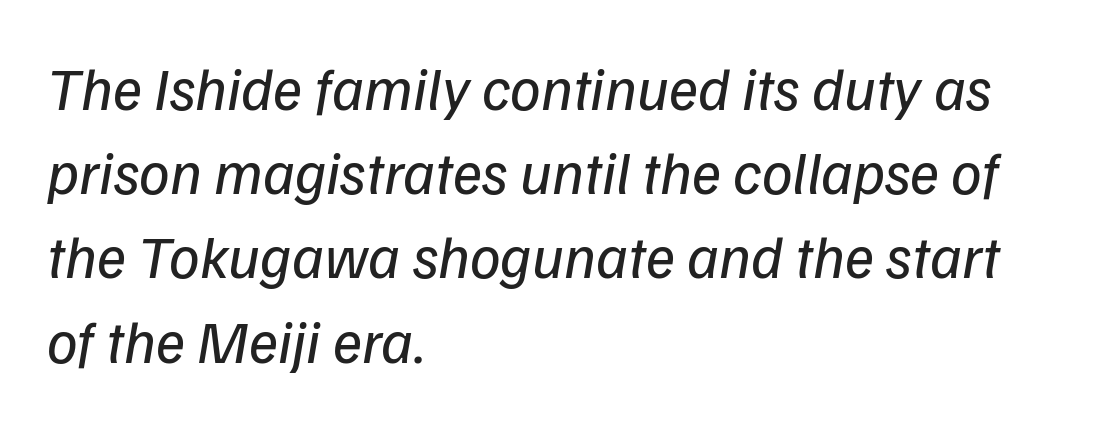
{"italic": "yes", "lean": "right", "slant_degrees": 9, "bold": "no", "weight": "regular", "width": "normal", "stroke_contrast": "low", "x_height": "medium", "monospaced": "no", "underline": "no", "align": "left", "line_spacing": "normal", "line_spacing_ratio": 1.38, "letter_spacing": "normal", "letter_spacing_em": 0.0, "glyph_px": 61}
